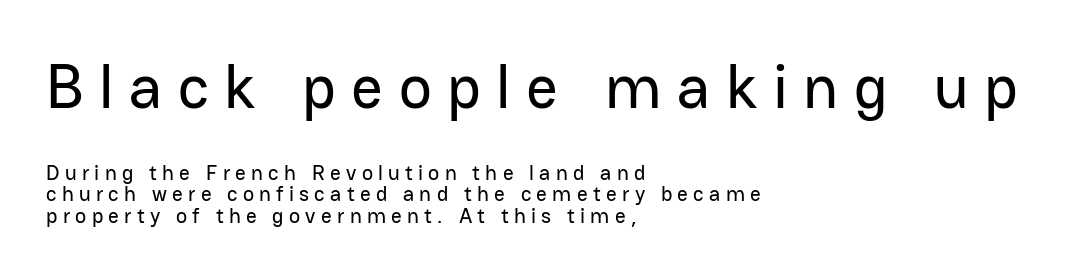
The image shows 62 px sans-serif type, upright; set left-aligned, tight line spacing (1.02x), unusually wide letter spacing (+0.25 em), not underlined; the first (top) block is 2.95x larger; low stroke contrast and a medium x-height.
